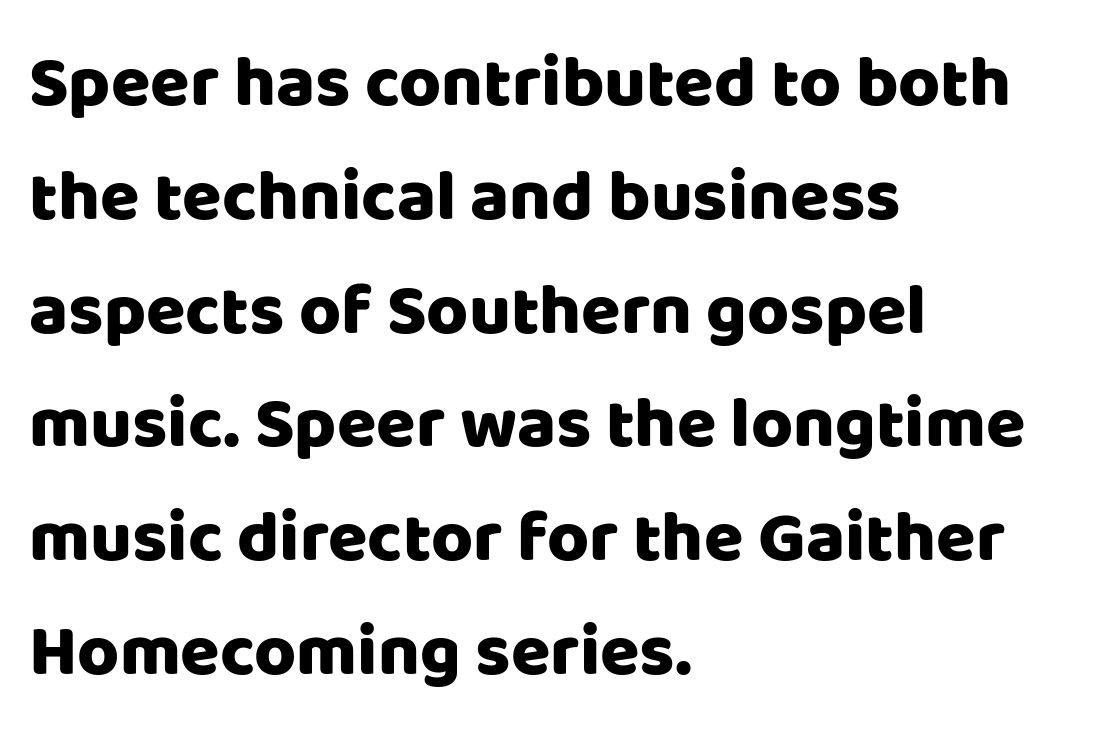
The image shows 72 px sans-serif type, upright; set left-aligned, normal line spacing (1.58x), normal letter spacing, not underlined; low stroke contrast and a large x-height.
